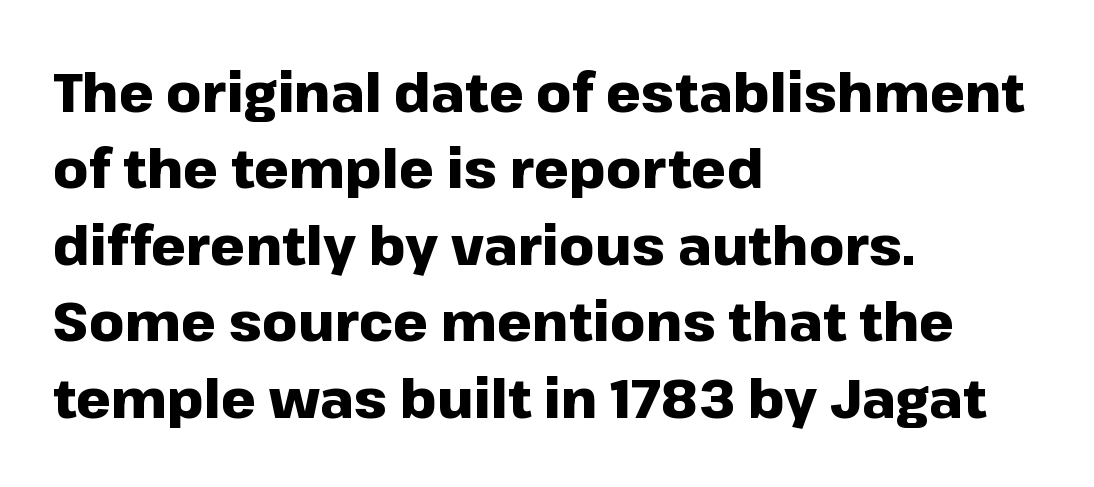
{"serif": "no", "italic": "no", "bold": "yes", "weight": "heavy", "width": "normal", "stroke_contrast": "low", "x_height": "medium", "monospaced": "no", "underline": "no", "align": "left", "line_spacing": "normal", "line_spacing_ratio": 1.39, "letter_spacing": "normal", "letter_spacing_em": 0.0, "glyph_px": 55}
